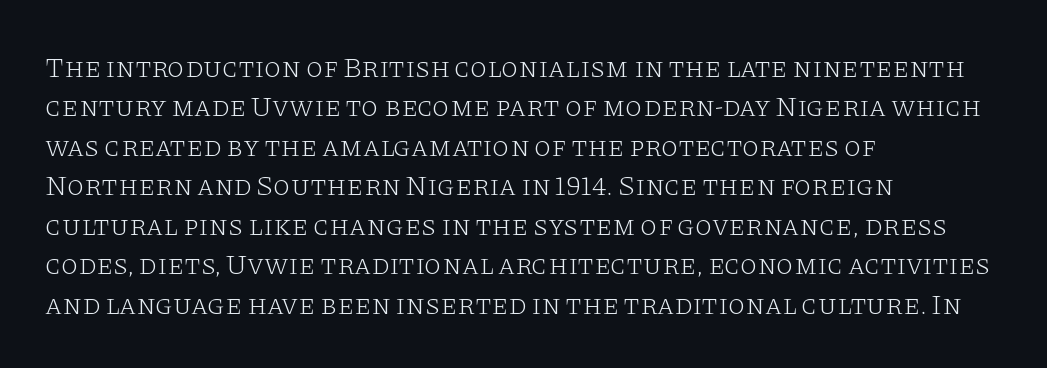
{"serif": "yes", "italic": "no", "bold": "no", "weight": "light", "width": "wide", "stroke_contrast": "low", "x_height": "large", "monospaced": "no", "underline": "no", "align": "left", "line_spacing": "normal", "line_spacing_ratio": 1.41, "letter_spacing": "normal", "letter_spacing_em": 0.0, "glyph_px": 28}
